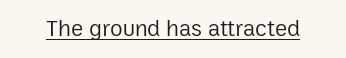
Q: Is the text bold? A: No.
Q: Is the text italic (slanted)? A: No, it is upright.
Q: Is the text underlined? A: Yes.
Q: Is the spacing between letters normal or unusually wide? A: Normal.
